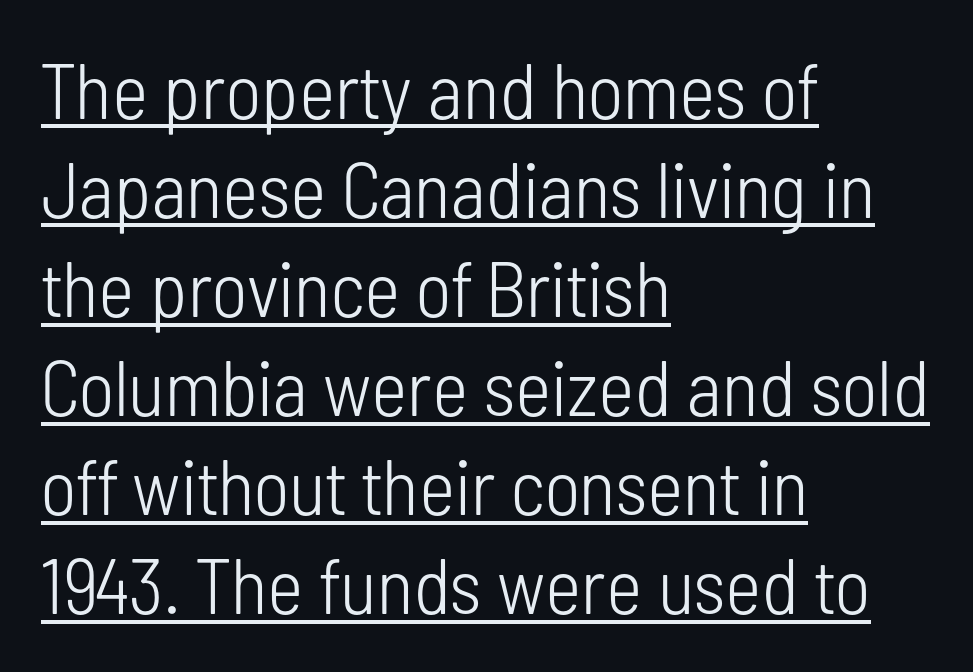
{"serif": "no", "italic": "no", "bold": "no", "weight": "light", "width": "condensed", "stroke_contrast": "low", "x_height": "medium", "monospaced": "no", "underline": "yes", "align": "left", "line_spacing": "normal", "line_spacing_ratio": 1.27, "letter_spacing": "normal", "letter_spacing_em": 0.0, "glyph_px": 78}
